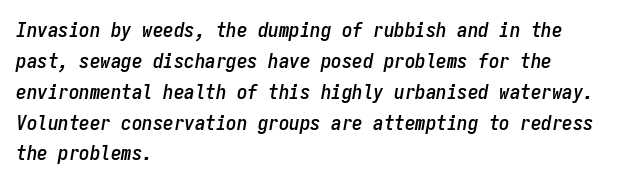
Q: Is the text italic (slanted)? A: Yes, it leans right by about 9 degrees.
Q: Is the text underlined? A: No.
Q: How is the paragraph aligned? A: Left-aligned.
Q: Is the spacing between letters normal or unusually wide? A: Normal.
Q: Is the spacing between lines tight, normal or loose? A: Normal.
